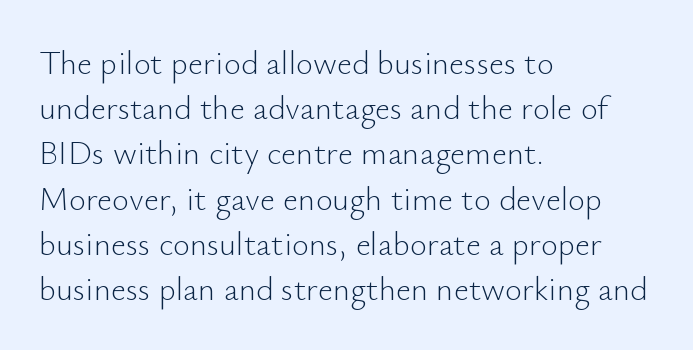
{"serif": "no", "italic": "no", "bold": "no", "weight": "light", "width": "normal", "stroke_contrast": "low", "x_height": "small", "monospaced": "no", "underline": "no", "align": "left", "line_spacing": "normal", "line_spacing_ratio": 1.37, "letter_spacing": "normal", "letter_spacing_em": 0.0, "glyph_px": 33}
